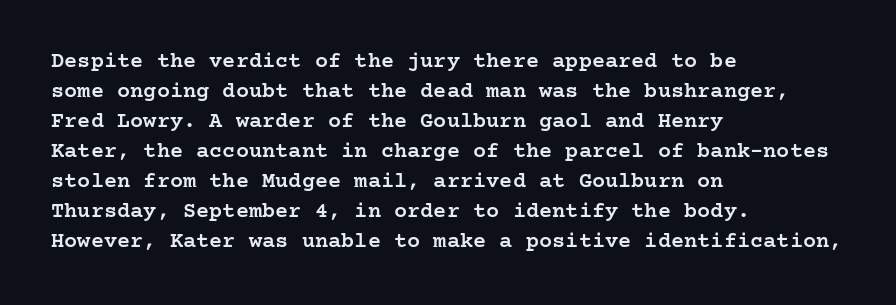
In terms of letterspacing, this is plain default setting. Underlining? Definitely not there. The rendering anchors every line to the left-hand side. Style check: upright.
